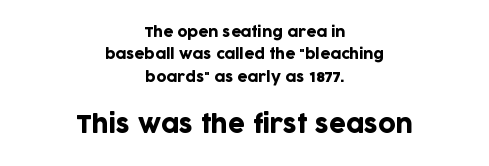
{"italic": "no", "underline": "no", "align": "center", "line_spacing": "normal", "line_spacing_ratio": 1.6, "letter_spacing": "normal", "letter_spacing_em": 0.0, "larger_block": "second", "size_ratio": 1.71, "glyph_px": 24}
